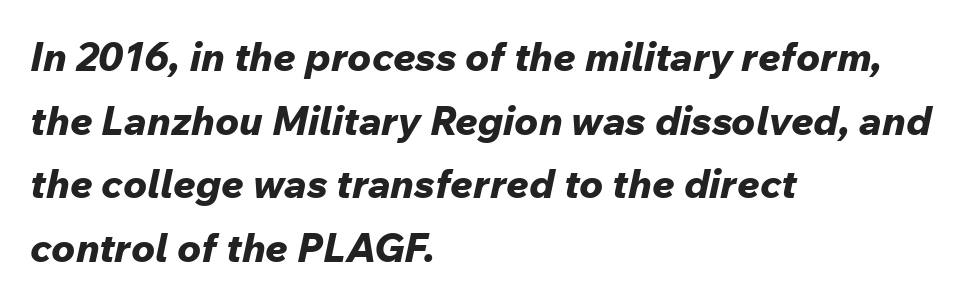
Just letters on the line, the space beneath them empty. Reading down the block, your eye returns to a fixed left position each line. Each glyph is drawn with heavy, bold strokes. The axis of the letterforms is tilted away from vertical. Tracking value appears to be zero — textbook default spacing.
